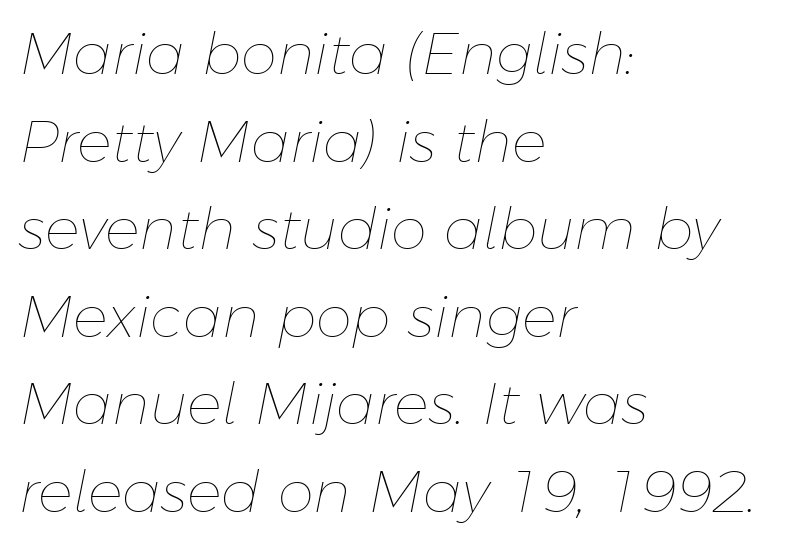
Q: Is the text bold? A: No.
Q: Is the text italic (slanted)? A: Yes, it leans right by about 11 degrees.
Q: Is the text underlined? A: No.
Q: How is the paragraph aligned? A: Left-aligned.
Q: Is the spacing between letters normal or unusually wide? A: Normal.
Q: Is the spacing between lines tight, normal or loose? A: Normal.
Q: Width (condensed, normal, or wide)? A: Normal.
Q: Stroke contrast? A: Low.
Q: x-height? A: Medium.
Q: Monospaced? A: No.
